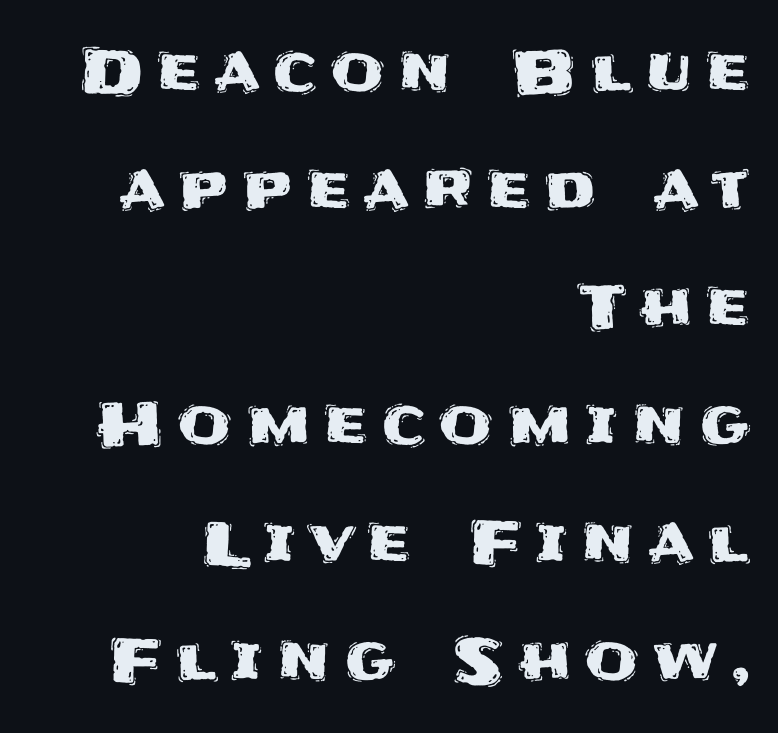
Line endings align vertically; line beginnings do not. You can tell from the bare stems that sans-serif type was used. There is plenty of visible air inserted between adjacent glyphs. Descenders are the only things crossing below the line. This is roman type, the default non-slanted kind. This block would shrink considerably if given ordinary leading; it's expanded now.
